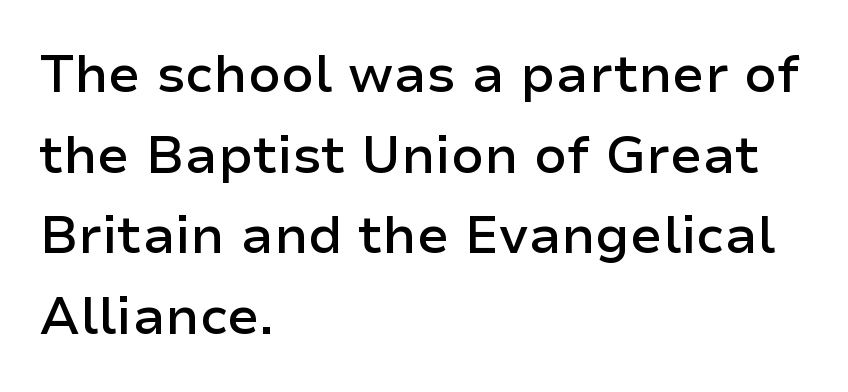
Q: Is the text bold? A: Semi-bold.
Q: Is the text italic (slanted)? A: No, it is upright.
Q: Is the typeface a serif or a sans-serif typeface? A: Sans-serif.
Q: Is the text underlined? A: No.
Q: How is the paragraph aligned? A: Left-aligned.
Q: Is the spacing between letters normal or unusually wide? A: Normal.
Q: Is the spacing between lines tight, normal or loose? A: Normal.
Q: Width (condensed, normal, or wide)? A: Normal.
Q: Stroke contrast? A: Low.
Q: x-height? A: Medium.
Q: Monospaced? A: No.
